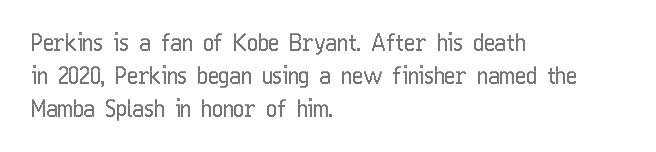
Plain, unruled lines of type. Letter spacing: default. Quick note: interline space is typical. Does the lettering tilt? It doesn't — this is upright. One-word summary of the alignment: left.
